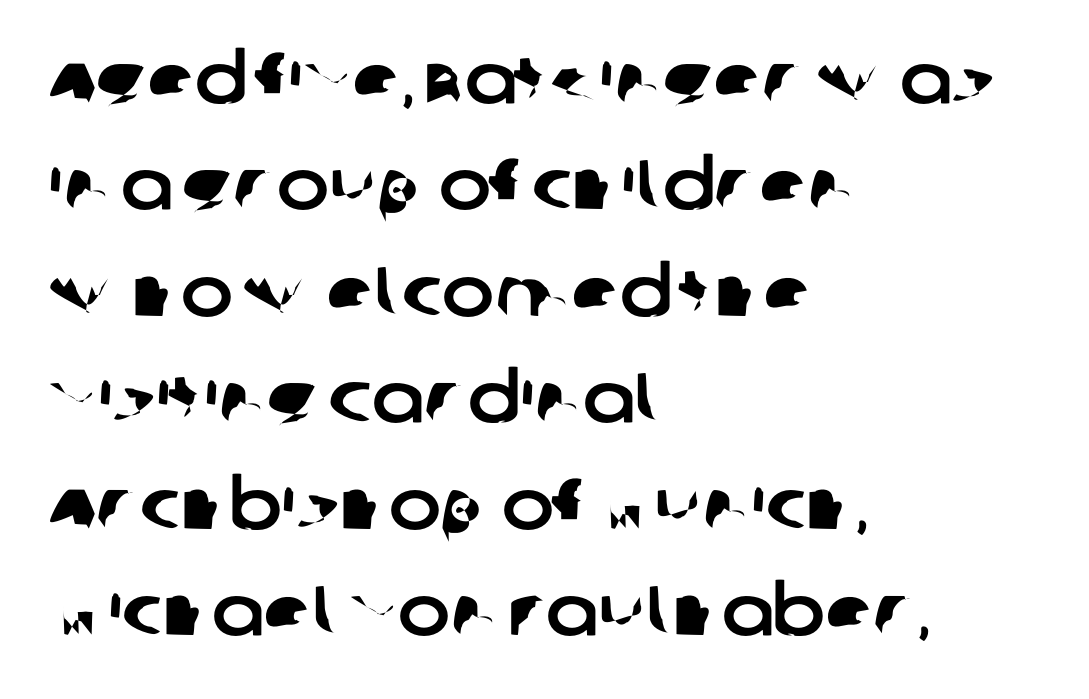
Q: Is the typeface a serif or a sans-serif typeface? A: Sans-serif.
Q: Is the text underlined? A: No.
Q: How is the paragraph aligned? A: Left-aligned.
Q: Is the spacing between letters normal or unusually wide? A: Normal.
Q: Is the spacing between lines tight, normal or loose? A: Normal.
Q: Width (condensed, normal, or wide)? A: Normal.
Q: Stroke contrast? A: Low.
Q: x-height? A: Large.
Q: Monospaced? A: No.
